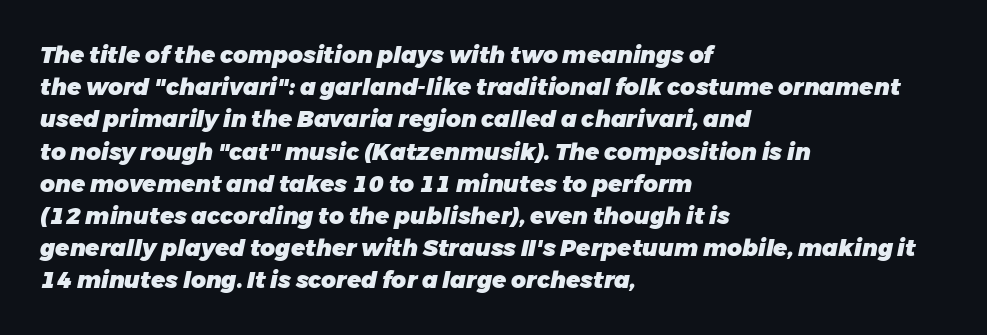
{"italic": "yes", "lean": "right", "slant_degrees": 11, "bold": "yes", "underline": "no", "align": "left", "line_spacing": "normal", "line_spacing_ratio": 1.4, "letter_spacing": "normal", "letter_spacing_em": 0.0, "glyph_px": 23}
